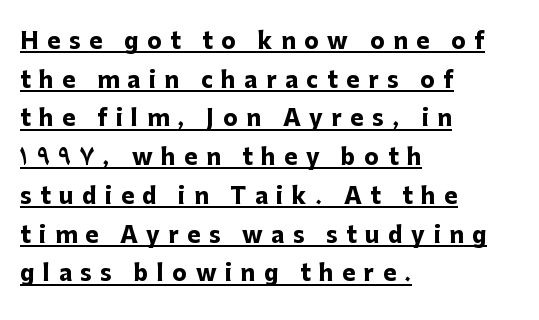
The image shows 22 px bold type, upright; set left-aligned, line spacing 1.76x, unusually wide letter spacing (+0.39 em), underlined.
